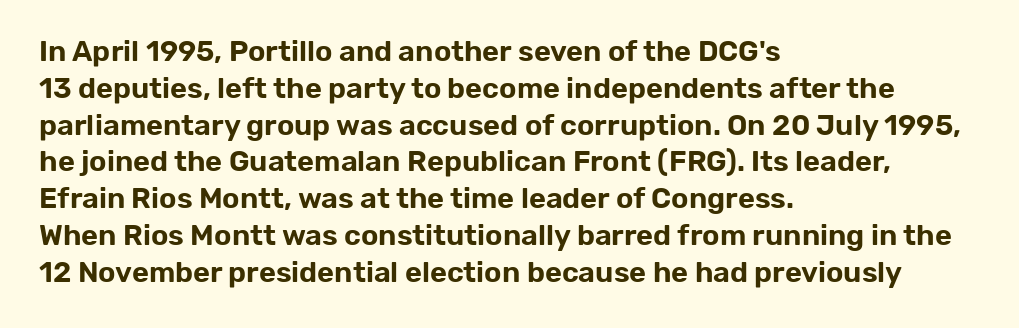
Q: Is the text italic (slanted)? A: No, it is upright.
Q: Is the typeface a serif or a sans-serif typeface? A: Sans-serif.
Q: Is the text underlined? A: No.
Q: How is the paragraph aligned? A: Left-aligned.
Q: Is the spacing between letters normal or unusually wide? A: Normal.
Q: Is the spacing between lines tight, normal or loose? A: Normal.
Q: Width (condensed, normal, or wide)? A: Normal.
Q: Stroke contrast? A: Low.
Q: x-height? A: Medium.
Q: Monospaced? A: No.
